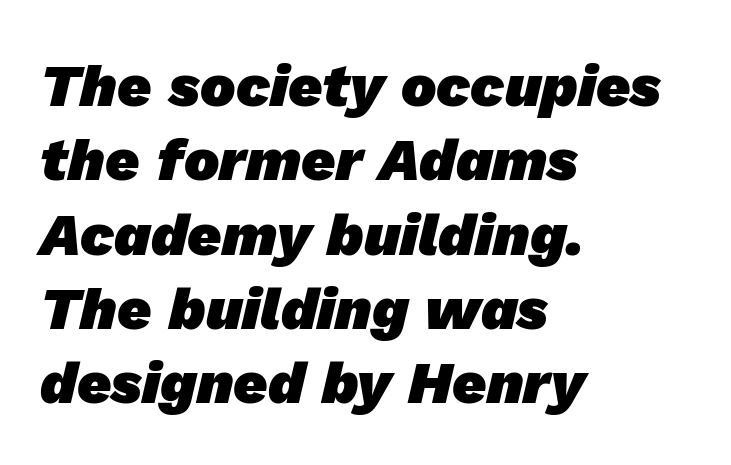
Q: Is the text bold? A: Yes.
Q: Is the typeface a serif or a sans-serif typeface? A: Sans-serif.
Q: Is the text underlined? A: No.
Q: How is the paragraph aligned? A: Left-aligned.
Q: Is the spacing between letters normal or unusually wide? A: Normal.
Q: Is the spacing between lines tight, normal or loose? A: Normal.
Q: Width (condensed, normal, or wide)? A: Normal.
Q: Stroke contrast? A: Low.
Q: x-height? A: Medium.
Q: Monospaced? A: No.
